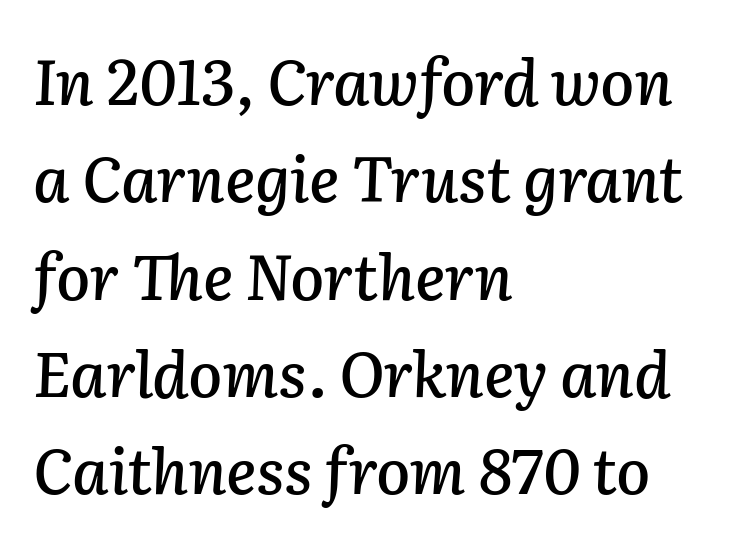
In terms of letterspacing, this is plain default setting. Short and long lines alike share a common starting point at left. Italic? Definitely — the glyphs are oblique. The letters advance in unequal steps, a hallmark of proportional type. Check under the words: just untouched page.
